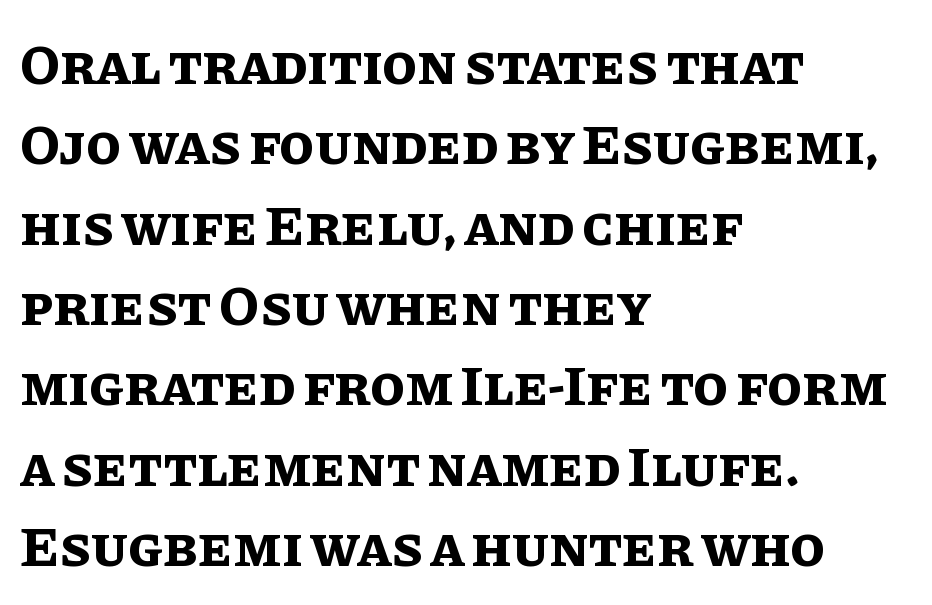
{"italic": "no", "bold": "yes", "weight": "bold", "width": "normal", "stroke_contrast": "low", "x_height": "large", "monospaced": "no", "underline": "no", "align": "left", "line_spacing": "normal", "line_spacing_ratio": 1.41, "letter_spacing": "normal", "letter_spacing_em": 0.0, "glyph_px": 57}
